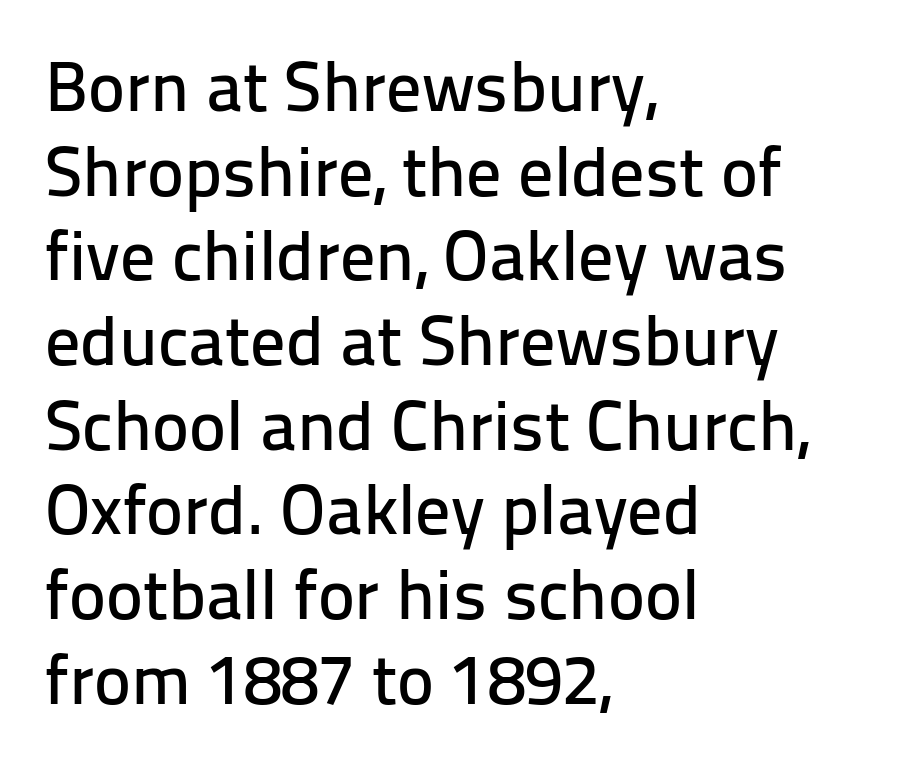
The image shows 70 px sans-serif type, upright; set left-aligned, line spacing 1.21x, normal letter spacing, not underlined; low stroke contrast and a medium x-height.
